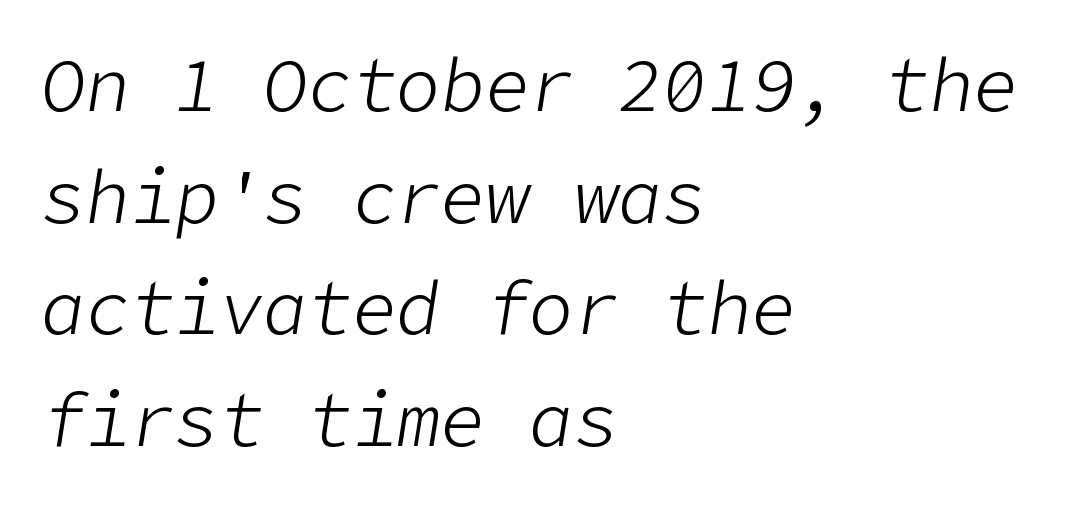
The image shows 74 px light type, italic (leaning right); set left-aligned, normal line spacing (1.51x), normal letter spacing, not underlined; low stroke contrast and a medium x-height.
